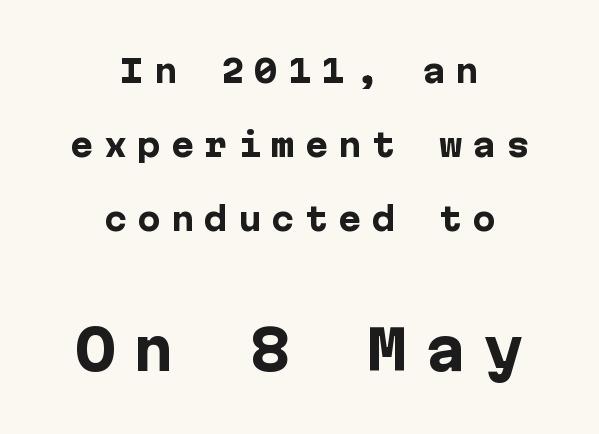
Each glyph is drawn with heavy, bold strokes. Type style note: lacks serifs. A clean baseline with only descenders dipping below it. Is the letter spacing exaggerated? Yes — the characters are pushed far apart. This is the regular roman posture of the typeface.
